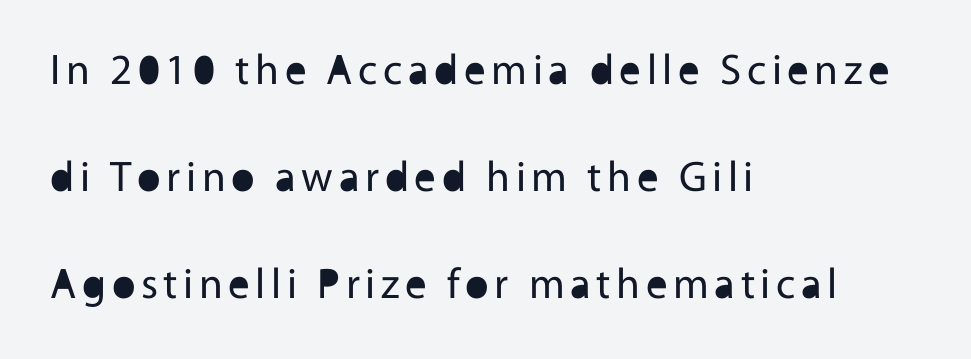
The compositor pushed each line to the left boundary. Check under the words: just untouched page. These lines are rendered in a variable-pitch font. A sans-serif font was chosen for this passage. On a weight scale, this lands at 450 or below.
